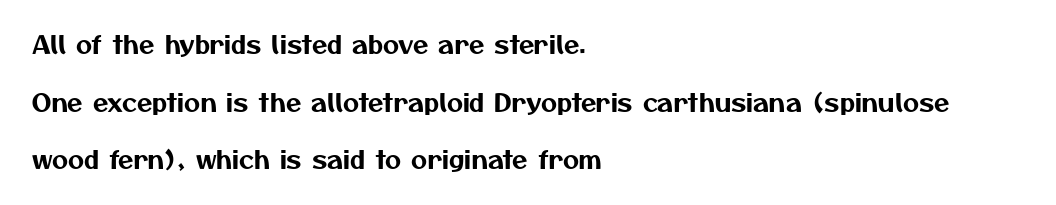
The image shows 25 px text type; set left-aligned, loose line spacing (2.31x), normal letter spacing, not underlined.
